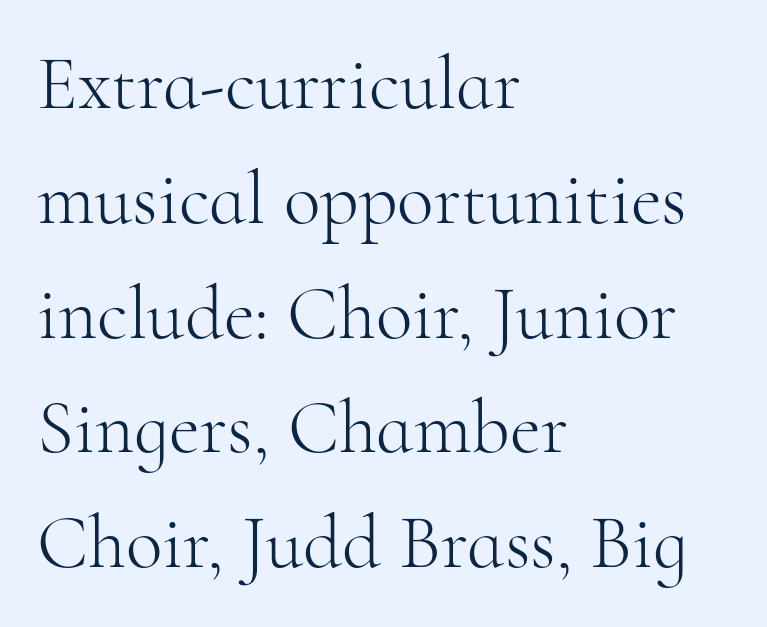
{"serif": "yes", "italic": "no", "bold": "no", "weight": "light", "width": "normal", "stroke_contrast": "high", "x_height": "small", "monospaced": "no", "underline": "no", "align": "left", "line_spacing": "normal", "line_spacing_ratio": 1.51, "letter_spacing": "normal", "letter_spacing_em": 0.0, "glyph_px": 76}
